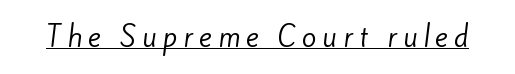
Notice how a bar underscores the lettering throughout. The letters are spread apart with noticeably loose tracking. Is the stroke heavy? The answer is a plain regular-or-lighter.
